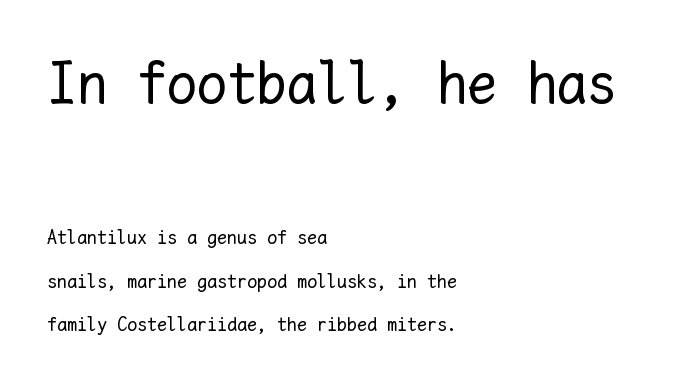
This is not heavy type; no bold has been used. The gap between lines stays unmarked. The typesetter chose a ragged-right arrangement here. Monospaced: the letters line up in strict vertical columns. Posture: straight, roman, zero tilt.
